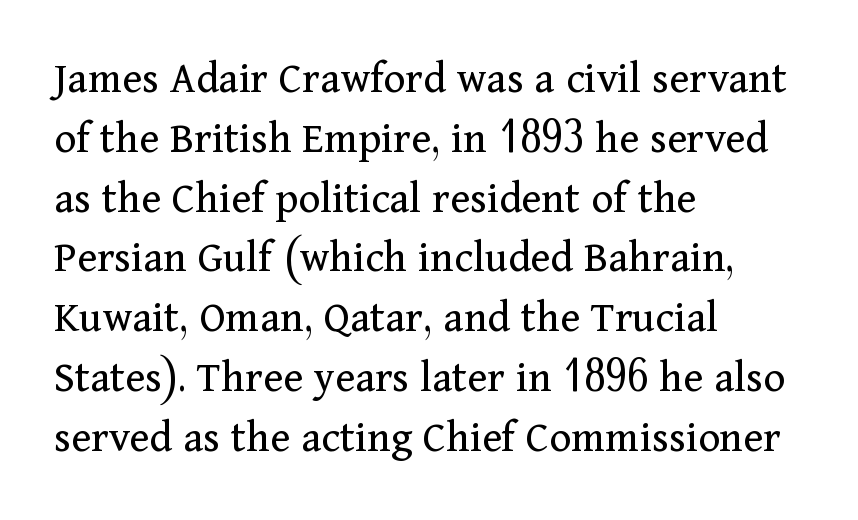
{"serif": "yes", "italic": "no", "bold": "no", "weight": "regular", "width": "normal", "stroke_contrast": "medium", "x_height": "medium", "monospaced": "no", "underline": "no", "align": "left", "line_spacing": "normal", "line_spacing_ratio": 1.3, "letter_spacing": "normal", "letter_spacing_em": 0.0, "glyph_px": 46}
